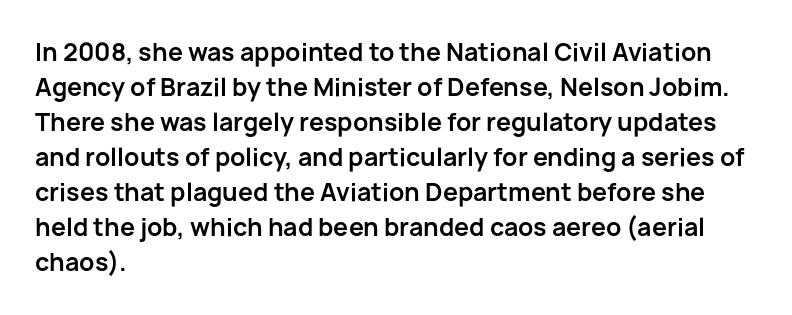
A classic flush-left, rag-right setting is used for this passage. The strokes are fattened all the way to bold. Plain, unruled lines of type. Tracking value appears to be zero — textbook default spacing.
